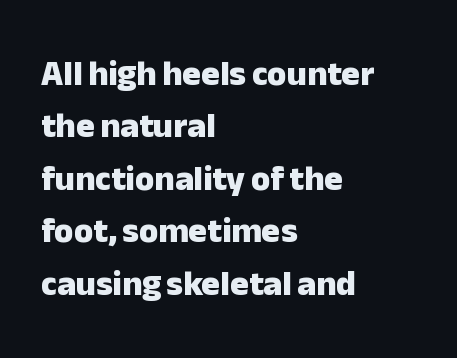
Q: Is the text bold? A: Yes.
Q: Is the text italic (slanted)? A: No, it is upright.
Q: Is the typeface a serif or a sans-serif typeface? A: Sans-serif.
Q: Is the text underlined? A: No.
Q: How is the paragraph aligned? A: Left-aligned.
Q: Is the spacing between letters normal or unusually wide? A: Normal.
Q: Is the spacing between lines tight, normal or loose? A: Normal.
Q: Width (condensed, normal, or wide)? A: Normal.
Q: Stroke contrast? A: Low.
Q: x-height? A: Medium.
Q: Monospaced? A: No.
